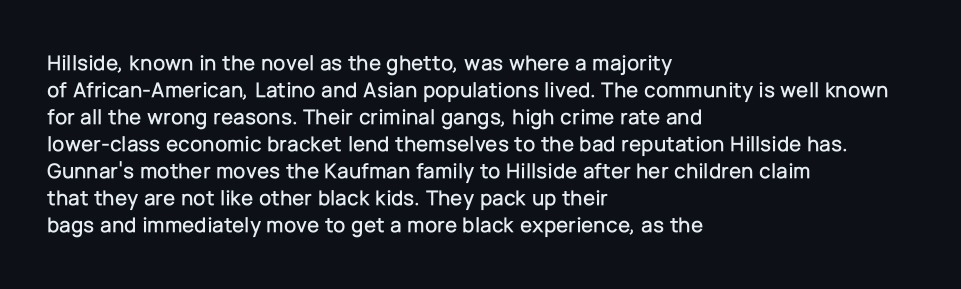
{"italic": "no", "underline": "no", "align": "left", "line_spacing_ratio": 1.23, "letter_spacing": "normal", "letter_spacing_em": 0.0, "glyph_px": 22}
